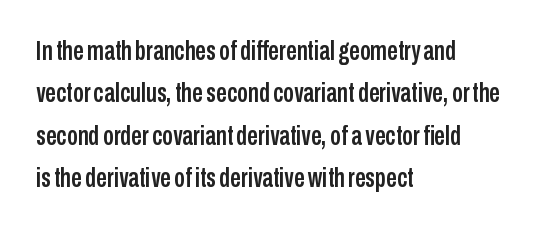
{"italic": "no", "underline": "no", "align": "left", "line_spacing": "normal", "line_spacing_ratio": 1.57, "letter_spacing": "normal", "letter_spacing_em": 0.0, "glyph_px": 27}
